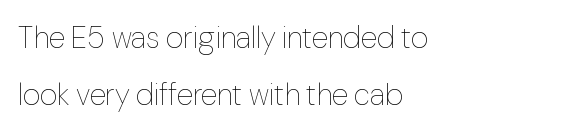
The image shows 30 px thin type, upright; set left-aligned, line spacing 1.89x, normal letter spacing, not underlined; low stroke contrast and a medium x-height.
